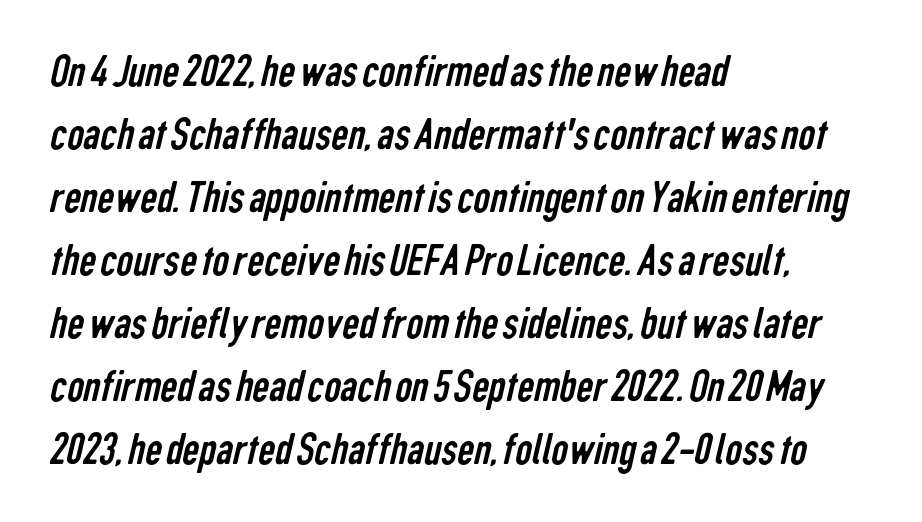
The image shows 47 px regular-weight, condensed sans-serif type; set left-aligned, normal line spacing (1.34x), normal letter spacing, not underlined; low stroke contrast and a medium x-height.
